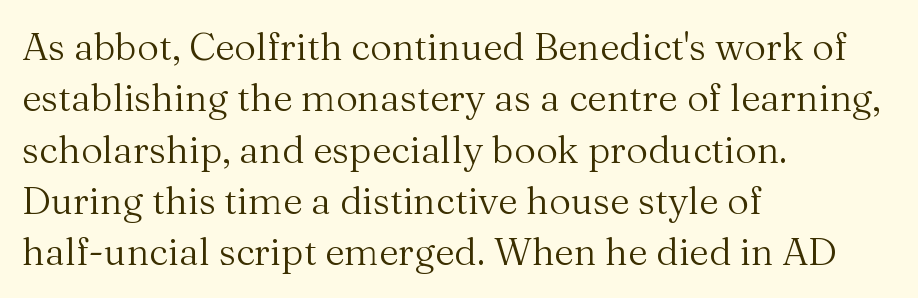
The image shows 38 px regular-weight serif type, upright; set left-aligned, normal line spacing (1.35x), normal letter spacing, not underlined; medium stroke contrast and a medium x-height.
